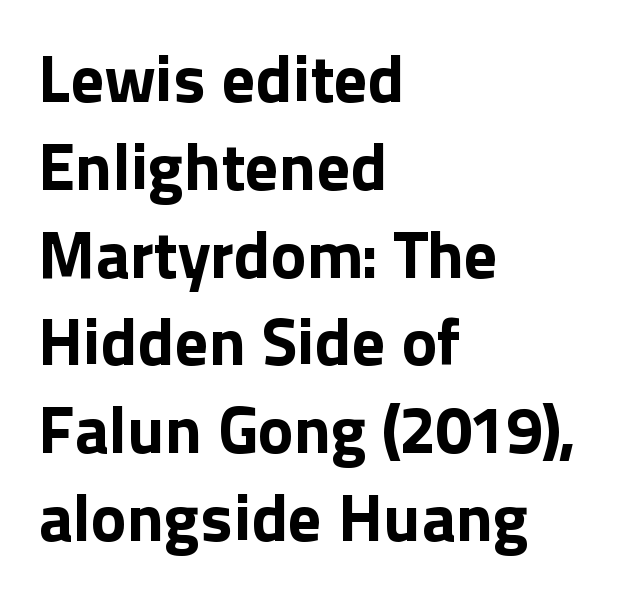
The image shows 67 px bold sans-serif type, upright; set left-aligned, normal line spacing (1.31x), normal letter spacing, not underlined; a medium x-height.
